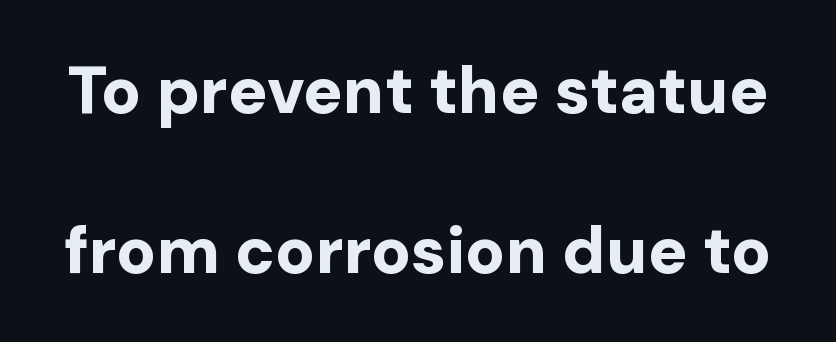
Q: Is the text bold? A: Yes.
Q: Is the text italic (slanted)? A: No, it is upright.
Q: Is the typeface a serif or a sans-serif typeface? A: Sans-serif.
Q: Is the text underlined? A: No.
Q: Is the spacing between letters normal or unusually wide? A: Normal.
Q: Is the spacing between lines tight, normal or loose? A: Loose.
Q: Width (condensed, normal, or wide)? A: Normal.
Q: Stroke contrast? A: Low.
Q: x-height? A: Medium.
Q: Monospaced? A: No.
